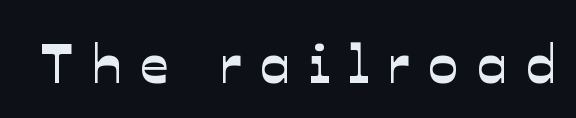
{"serif": "no", "width": "normal", "stroke_contrast": "low", "x_height": "medium", "monospaced": "no", "underline": "no", "letter_spacing": "wide", "letter_spacing_em": 0.33, "glyph_px": 56}
